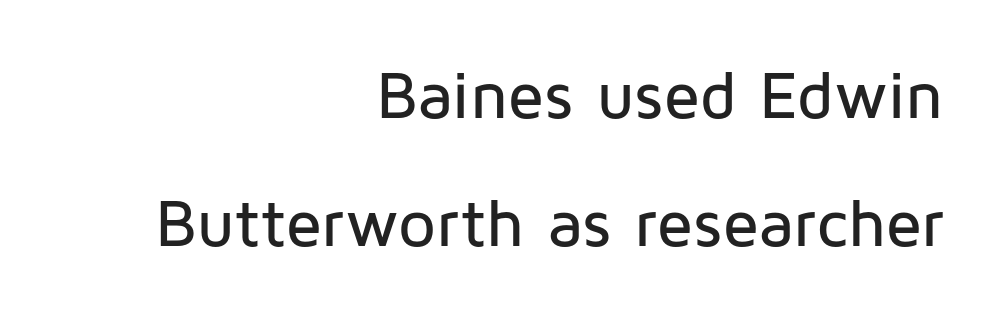
Q: Is the text italic (slanted)? A: No, it is upright.
Q: Is the typeface a serif or a sans-serif typeface? A: Sans-serif.
Q: Is the text underlined? A: No.
Q: How is the paragraph aligned? A: Right-aligned.
Q: Is the spacing between letters normal or unusually wide? A: Normal.
Q: Is the spacing between lines tight, normal or loose? A: Loose.
Q: Width (condensed, normal, or wide)? A: Normal.
Q: Stroke contrast? A: Low.
Q: x-height? A: Medium.
Q: Monospaced? A: No.
